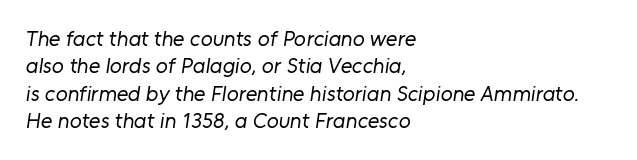
{"bold": "no", "underline": "no", "align": "left", "line_spacing": "normal", "line_spacing_ratio": 1.25, "letter_spacing": "normal", "letter_spacing_em": 0.0, "glyph_px": 22}
